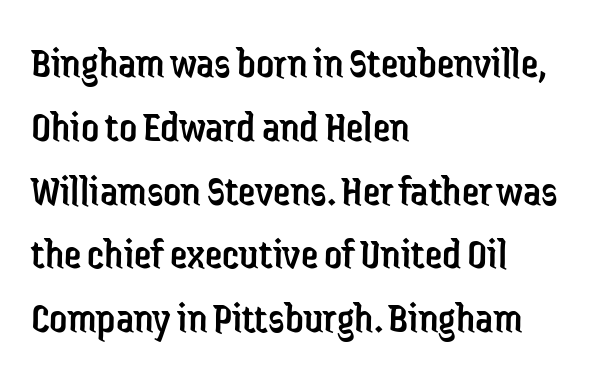
{"serif": "no", "italic": "no", "bold": "no", "weight": "regular", "width": "condensed", "stroke_contrast": "low", "x_height": "medium", "monospaced": "no", "underline": "no", "align": "left", "line_spacing": "normal", "line_spacing_ratio": 1.45, "letter_spacing": "normal", "letter_spacing_em": 0.0, "glyph_px": 44}
